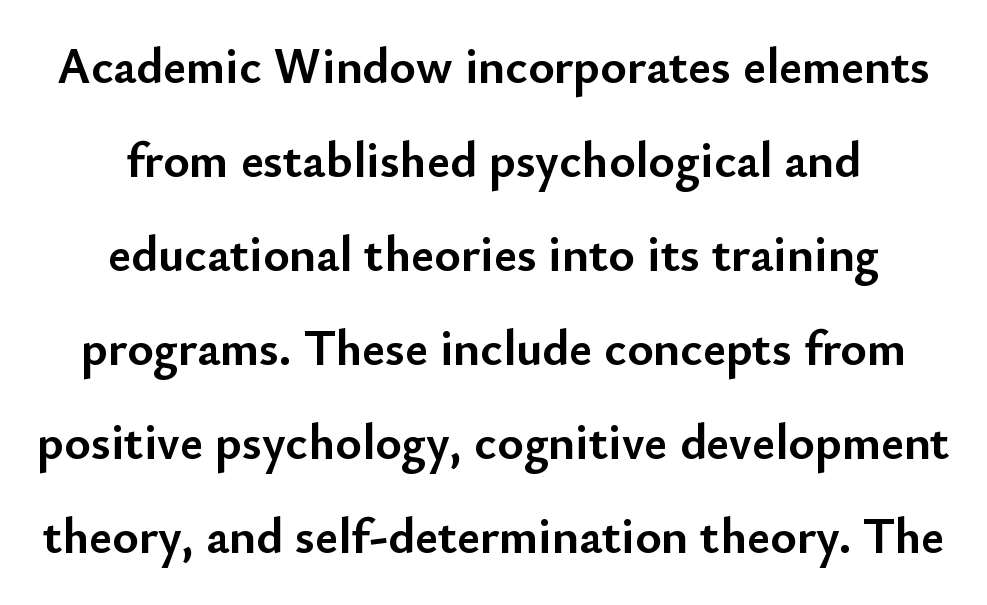
{"serif": "no", "italic": "no", "bold": "yes", "weight": "semibold", "width": "normal", "stroke_contrast": "low", "x_height": "small", "monospaced": "no", "underline": "no", "align": "center", "line_spacing_ratio": 1.88, "letter_spacing": "normal", "letter_spacing_em": 0.0, "glyph_px": 50}
